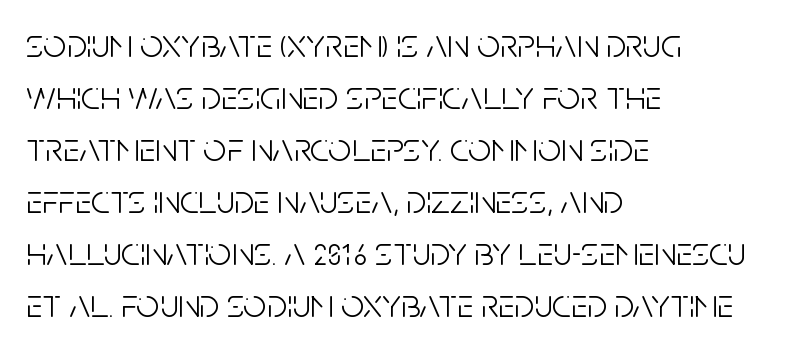
Q: Is the text bold? A: No.
Q: Is the text italic (slanted)? A: No, it is upright.
Q: Is the typeface a serif or a sans-serif typeface? A: Sans-serif.
Q: Is the text underlined? A: No.
Q: How is the paragraph aligned? A: Left-aligned.
Q: Is the spacing between letters normal or unusually wide? A: Normal.
Q: Is the spacing between lines tight, normal or loose? A: Normal.
Q: Width (condensed, normal, or wide)? A: Condensed.
Q: Stroke contrast? A: Low.
Q: x-height? A: Large.
Q: Monospaced? A: No.
